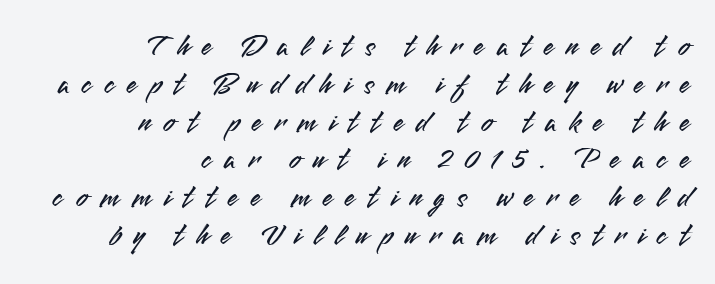
Q: Is the text italic (slanted)? A: Yes.
Q: Is the typeface a serif or a sans-serif typeface? A: Sans-serif.
Q: Is the text underlined? A: No.
Q: How is the paragraph aligned? A: Right-aligned.
Q: Is the spacing between letters normal or unusually wide? A: Unusually wide.
Q: Is the spacing between lines tight, normal or loose? A: Normal.
Q: Width (condensed, normal, or wide)? A: Normal.
Q: Stroke contrast? A: Medium.
Q: x-height? A: Small.
Q: Monospaced? A: No.
